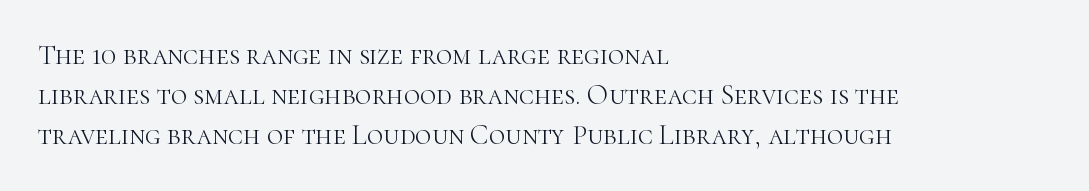
Q: Is the text bold? A: No.
Q: Is the text italic (slanted)? A: No, it is upright.
Q: Is the typeface a serif or a sans-serif typeface? A: Serif.
Q: Is the text underlined? A: No.
Q: How is the paragraph aligned? A: Left-aligned.
Q: Is the spacing between letters normal or unusually wide? A: Normal.
Q: Is the spacing between lines tight, normal or loose? A: Normal.
Q: Width (condensed, normal, or wide)? A: Normal.
Q: Stroke contrast? A: High.
Q: x-height? A: Medium.
Q: Monospaced? A: No.
